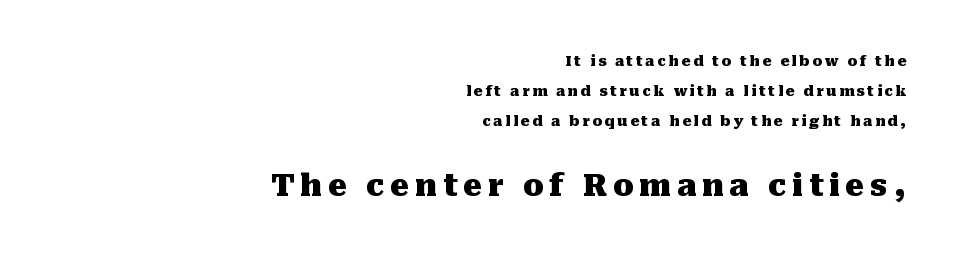
Each letter keeps its own natural width here, so spacing adapts to shape. Notice the wide empty band between every row — that's loose leading. Quick note: underline off. If you drew a line through each stem, it would be perfectly vertical.
